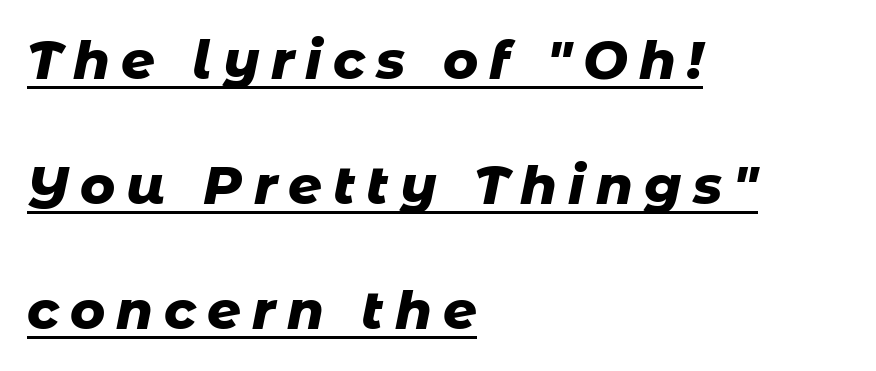
The image shows 53 px heavy type, italic (leaning right); set left-aligned, loose line spacing (2.36x), unusually wide letter spacing (+0.21 em), underlined; low stroke contrast and a medium x-height.
